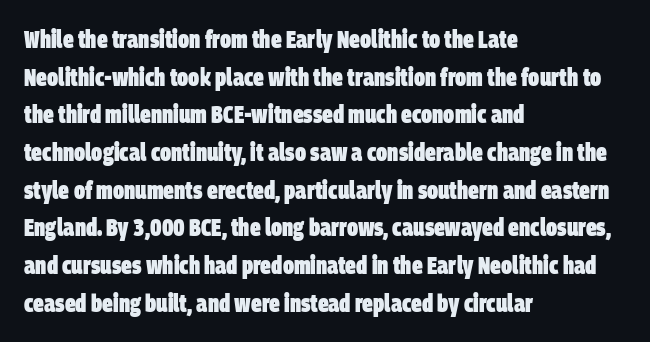
{"bold": "yes", "underline": "no", "align": "left", "line_spacing": "normal", "line_spacing_ratio": 1.57, "letter_spacing": "normal", "letter_spacing_em": 0.0, "glyph_px": 24}
